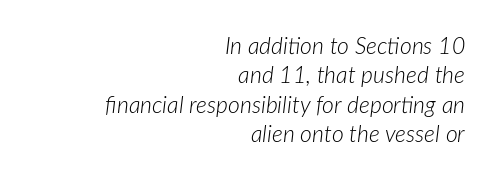
{"italic": "yes", "lean": "right", "slant_degrees": 7, "bold": "no", "underline": "no", "align": "right", "line_spacing": "normal", "line_spacing_ratio": 1.28, "letter_spacing": "normal", "letter_spacing_em": 0.0, "glyph_px": 23}
